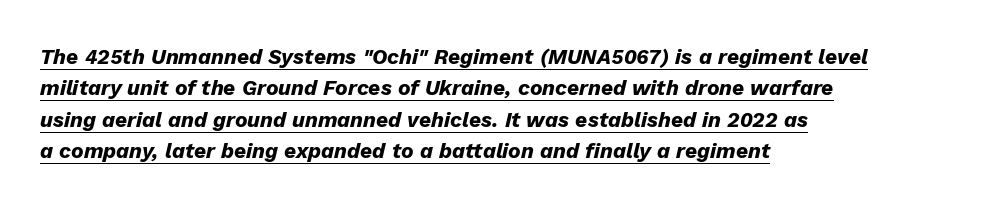
The image shows 21 px bold type, italic (leaning right); set left-aligned, normal line spacing (1.5x), normal letter spacing, underlined.
